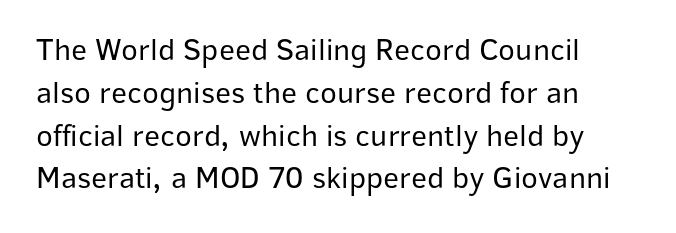
The image shows 31 px regular-weight sans-serif type, upright; set left-aligned, normal line spacing (1.38x), normal letter spacing, not underlined; low stroke contrast and a medium x-height.
